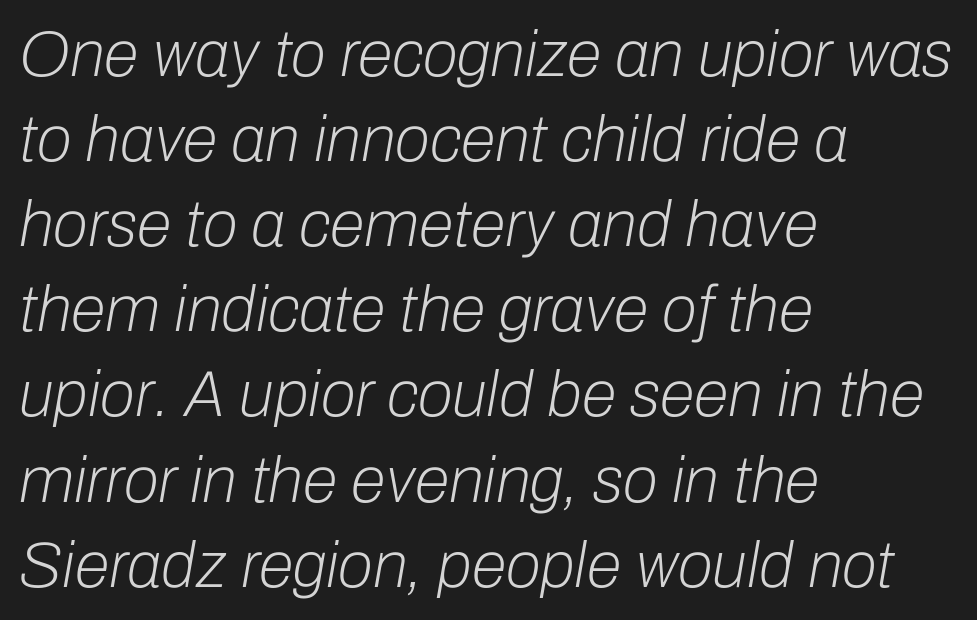
The image shows 64 px light type, italic (leaning right); set left-aligned, normal line spacing (1.33x), normal letter spacing, not underlined; low stroke contrast and a medium x-height.
